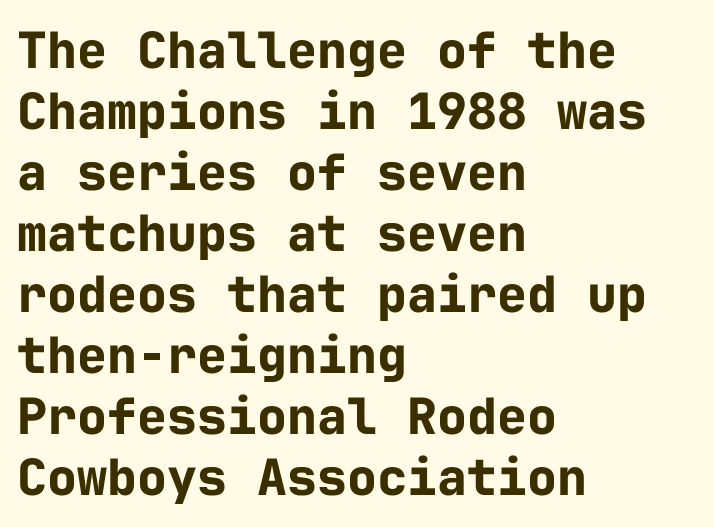
Serif or sans? Sans — the stroke terminals are bare. You could count columns in this text — the font is strictly monospaced. What weight is shown? A full bold with thick strokes. These lines were composed using upright roman letters.
